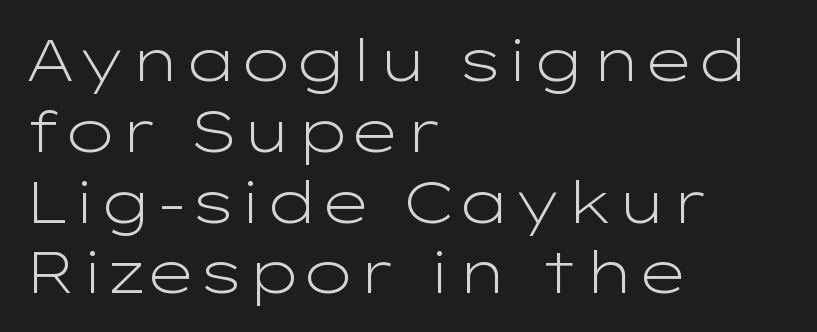
Q: Is the text bold? A: No.
Q: Is the text italic (slanted)? A: No, it is upright.
Q: Is the typeface a serif or a sans-serif typeface? A: Sans-serif.
Q: Is the text underlined? A: No.
Q: How is the paragraph aligned? A: Left-aligned.
Q: Is the spacing between letters normal or unusually wide? A: Normal.
Q: Width (condensed, normal, or wide)? A: Wide.
Q: Stroke contrast? A: Low.
Q: x-height? A: Medium.
Q: Monospaced? A: No.
